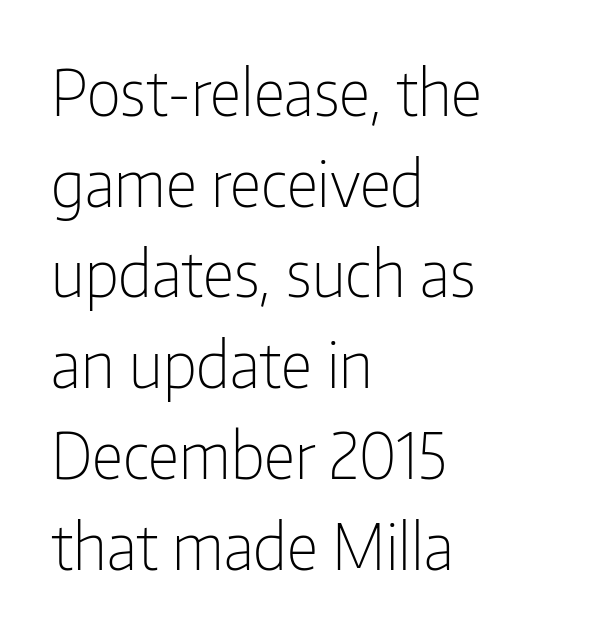
Q: Is the text bold? A: No.
Q: Is the text italic (slanted)? A: No, it is upright.
Q: Is the typeface a serif or a sans-serif typeface? A: Sans-serif.
Q: Is the text underlined? A: No.
Q: How is the paragraph aligned? A: Left-aligned.
Q: Is the spacing between letters normal or unusually wide? A: Normal.
Q: Is the spacing between lines tight, normal or loose? A: Normal.
Q: Width (condensed, normal, or wide)? A: Condensed.
Q: Stroke contrast? A: Low.
Q: x-height? A: Medium.
Q: Monospaced? A: No.
